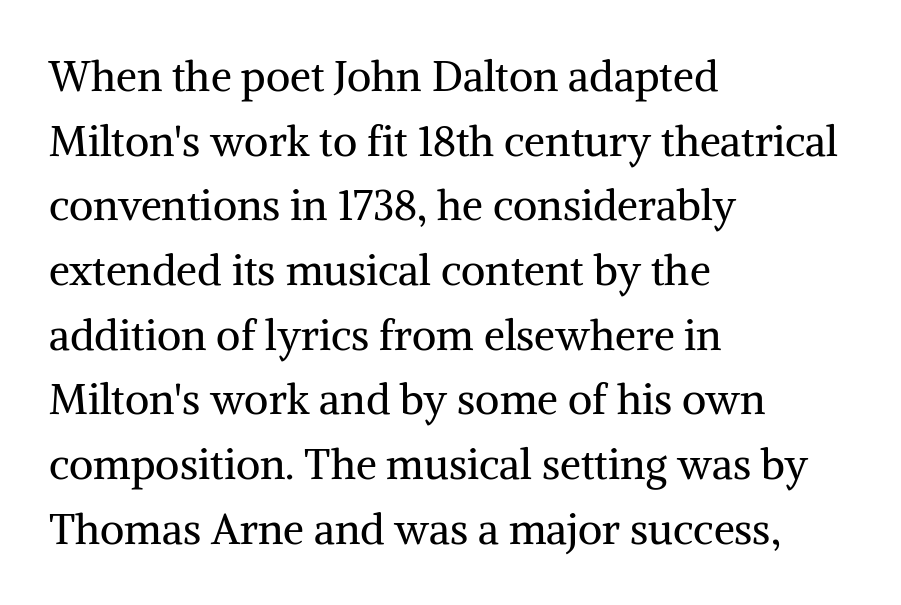
Honestly, the row spacing looks completely unremarkable. Serifs: yes, visible at the terminals of the letterforms. Stems and bowls with no extra thickness — not bold. Think of a printed novel: that variable character pitch is what you see here.
